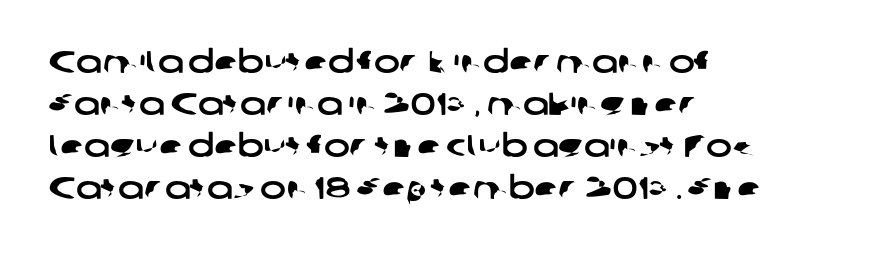
Students, observe: this is what conventionally led text looks like. Tracking here is standard; glyphs follow each other at the usual distance. Here the designer chose a conventional face with non-uniform glyph widths. Does the type have serifs? No, each stem ends abruptly. No word sits above an underline. Horizontal alignment here is leftward, the default for most running prose.
